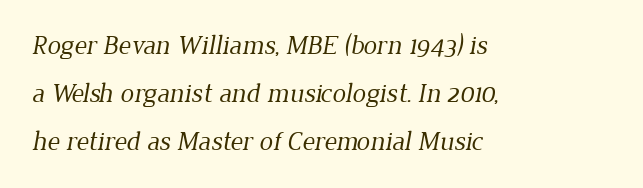
The image shows 27 px text type; set left-aligned, line spacing 1.77x, normal letter spacing, not underlined.
